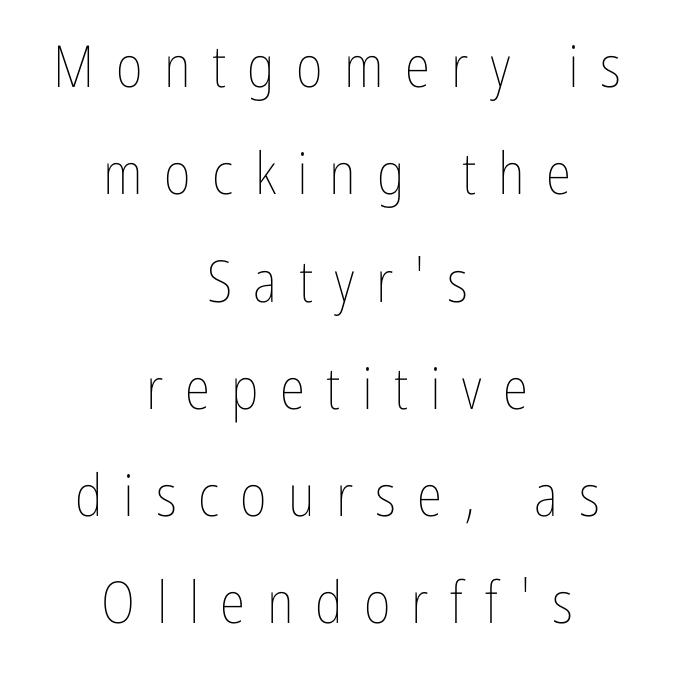
Do the letters lean? They stand straight. Tracking here is generous; glyphs stand well apart from one another. The words here are not underlined. Stems here are at most as thick as an everyday book face. Horizontal alignment here is central, giving a formal, balanced look. The passage shown is typed in a proportional face where columns would drift.
